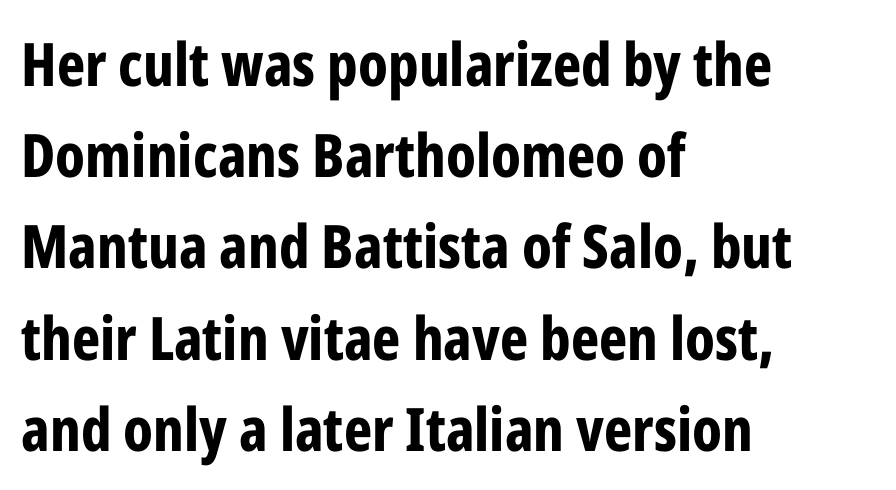
The space beneath each line is pristine and unruled. Nope, no serifs anywhere on these letters. Spacing verdict: proportional, widths tailored to each character. Ordinary non-slanted type is in use. Interline gaps are of average width in this sample. This sample is left-justified, so line endings fall wherever the words run out.
